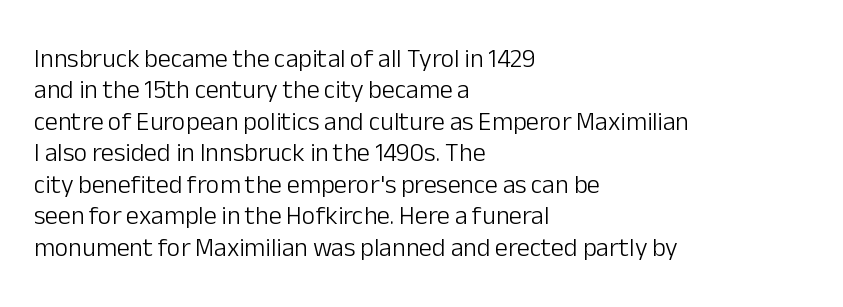
Q: Is the text bold? A: No.
Q: Is the text italic (slanted)? A: No, it is upright.
Q: Is the text underlined? A: No.
Q: How is the paragraph aligned? A: Left-aligned.
Q: Is the spacing between letters normal or unusually wide? A: Normal.
